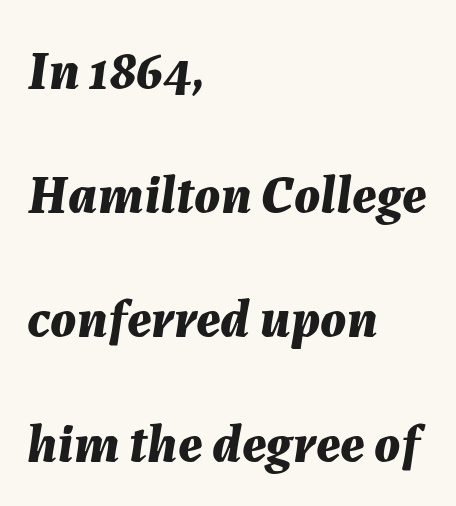
The image shows 54 px bold type, italic (leaning right); set left-aligned, loose line spacing (2.3x), normal letter spacing, not underlined; medium stroke contrast and a medium x-height.
